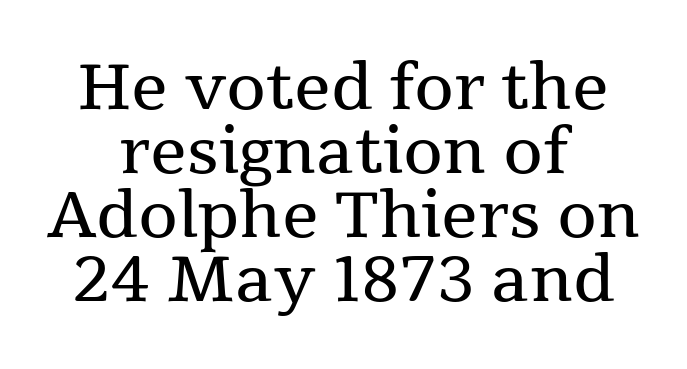
{"serif": "yes", "italic": "no", "bold": "no", "weight": "regular", "width": "normal", "stroke_contrast": "medium", "x_height": "medium", "monospaced": "no", "underline": "no", "align": "center", "line_spacing": "tight", "line_spacing_ratio": 1.0, "letter_spacing": "normal", "letter_spacing_em": 0.0, "glyph_px": 64}
